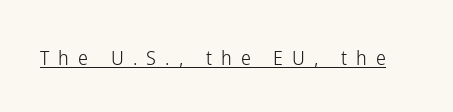
The letterforms stand isolated, each surrounded by extra space. The specimen includes a rule beneath the text block's lines. The face looks like a standard text weight, possibly lighter. The letters stand straight up with perfectly vertical stems.
